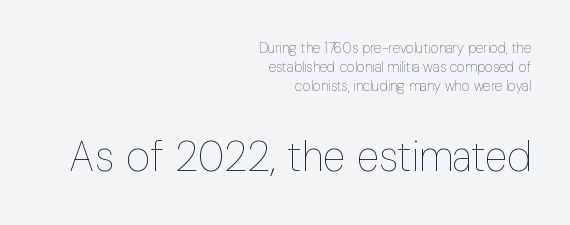
{"italic": "no", "bold": "no", "weight": "thin", "width": "condensed", "stroke_contrast": "low", "x_height": "medium", "monospaced": "no", "underline": "no", "align": "right", "line_spacing": "normal", "line_spacing_ratio": 1.35, "letter_spacing": "normal", "letter_spacing_em": 0.0, "larger_block": "second", "size_ratio": 3.0, "glyph_px": 42}
